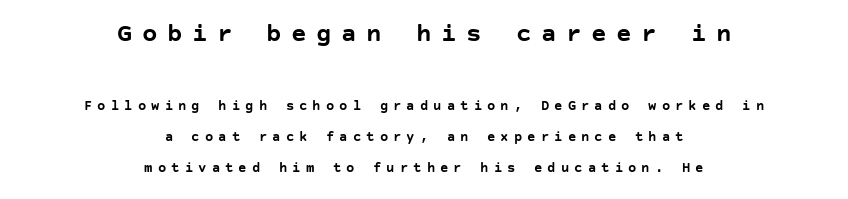
{"italic": "no", "bold": "yes", "underline": "no", "align": "center", "line_spacing": "loose", "line_spacing_ratio": 2.2, "letter_spacing": "wide", "letter_spacing_em": 0.36, "larger_block": "first", "size_ratio": 1.86, "glyph_px": 26}
